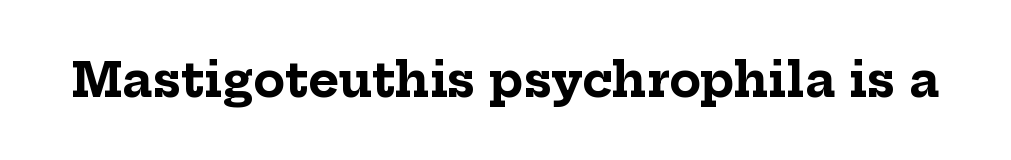
{"serif": "yes", "italic": "no", "bold": "yes", "weight": "bold", "width": "normal", "stroke_contrast": "low", "x_height": "medium", "monospaced": "no", "underline": "no", "letter_spacing": "normal", "letter_spacing_em": 0.0, "glyph_px": 47}
